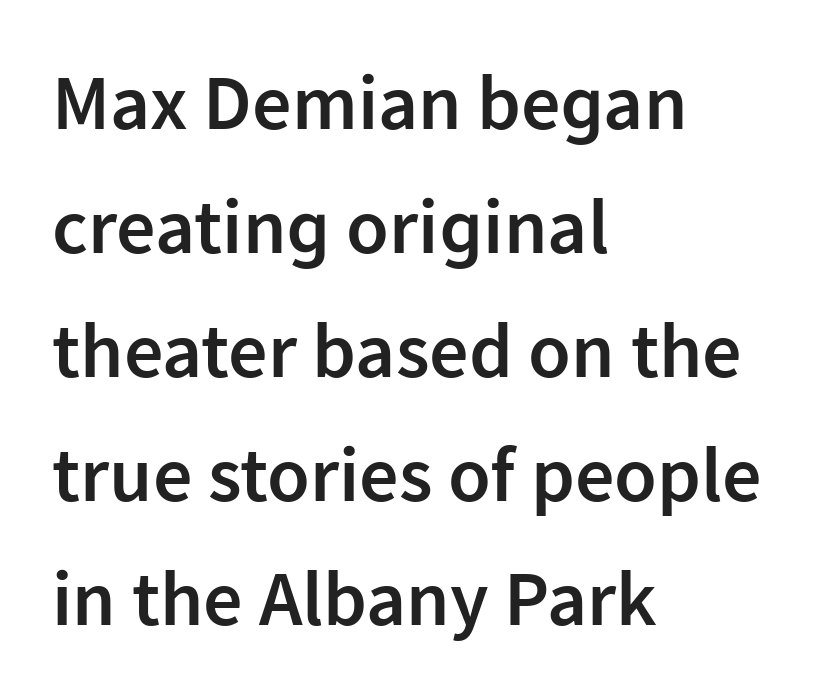
Does the copy run flush right? No — it runs flush left. The glyphs are unaccompanied by any horizontal stroke below them. Weight: semibold (demi). The letterforms sit shoulder to shoulder at normal distance. No feet cap the strokes, marking this as sans-serif type.
